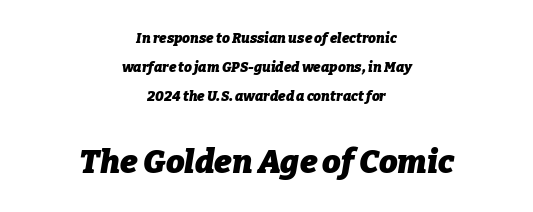
The image shows 33 px heavy type, italic (leaning right); set centered, loose line spacing (2.07x), normal letter spacing, not underlined; the second (bottom) block is 2.36x larger; low stroke contrast and a medium x-height.
